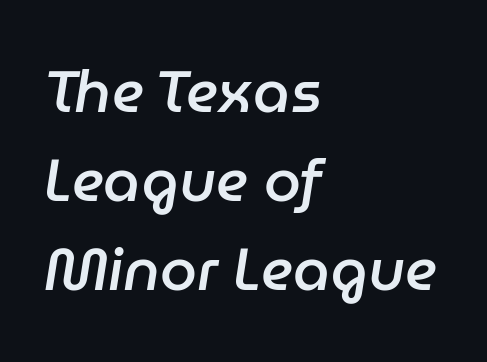
{"italic": "yes", "lean": "right", "slant_degrees": 9, "bold": "semi", "weight": "semibold", "width": "normal", "stroke_contrast": "low", "x_height": "medium", "monospaced": "no", "underline": "no", "align": "left", "line_spacing": "normal", "line_spacing_ratio": 1.51, "letter_spacing": "normal", "letter_spacing_em": 0.0, "glyph_px": 59}
